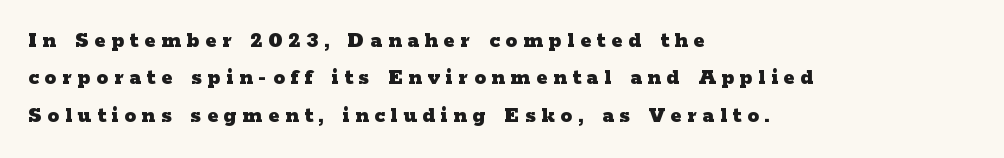
The image shows 23 px bold type, upright; set left-aligned, normal line spacing (1.62x), unusually wide letter spacing (+0.26 em), not underlined.
